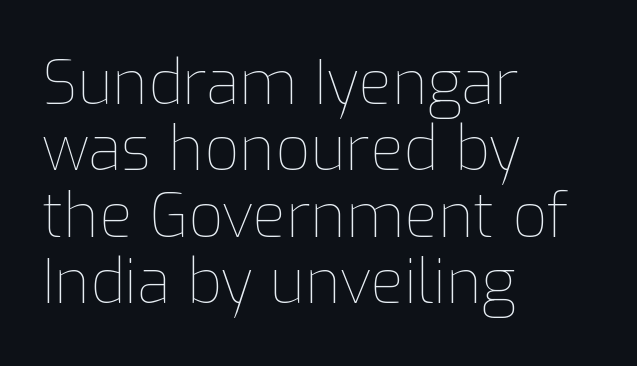
Q: Is the text bold? A: No.
Q: Is the text italic (slanted)? A: No, it is upright.
Q: Is the text underlined? A: No.
Q: How is the paragraph aligned? A: Left-aligned.
Q: Is the spacing between letters normal or unusually wide? A: Normal.
Q: Is the spacing between lines tight, normal or loose? A: Tight.
Q: Width (condensed, normal, or wide)? A: Normal.
Q: Stroke contrast? A: Low.
Q: x-height? A: Medium.
Q: Monospaced? A: No.
